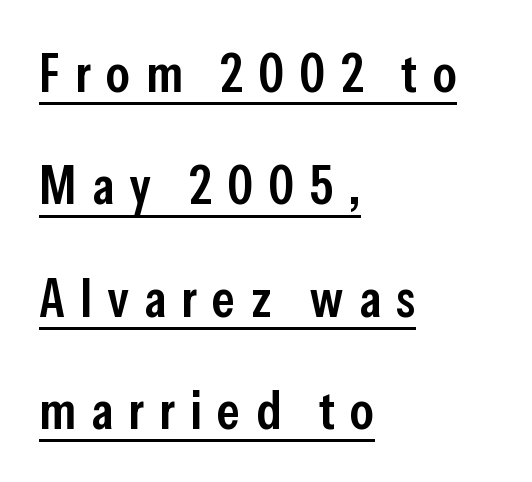
Q: Is the text bold? A: Semi-bold.
Q: Is the text italic (slanted)? A: No, it is upright.
Q: Is the typeface a serif or a sans-serif typeface? A: Sans-serif.
Q: Is the text underlined? A: Yes.
Q: How is the paragraph aligned? A: Left-aligned.
Q: Is the spacing between letters normal or unusually wide? A: Unusually wide.
Q: Is the spacing between lines tight, normal or loose? A: Loose.
Q: Width (condensed, normal, or wide)? A: Condensed.
Q: Stroke contrast? A: Low.
Q: x-height? A: Medium.
Q: Monospaced? A: No.
